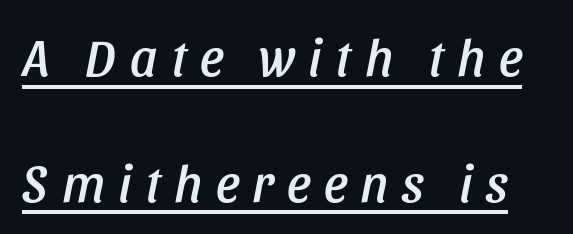
Q: Is the text italic (slanted)? A: Yes, it leans right by about 11 degrees.
Q: Is the text underlined? A: Yes.
Q: Is the spacing between letters normal or unusually wide? A: Unusually wide.
Q: Is the spacing between lines tight, normal or loose? A: Loose.
Q: Width (condensed, normal, or wide)? A: Condensed.
Q: Stroke contrast? A: Low.
Q: x-height? A: Large.
Q: Monospaced? A: No.
